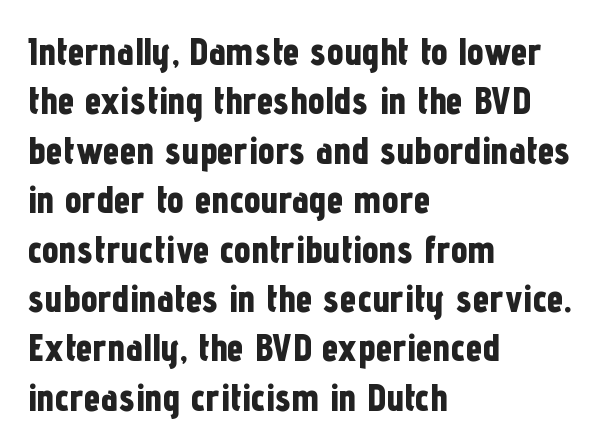
{"serif": "no", "italic": "no", "bold": "yes", "weight": "bold", "width": "condensed", "stroke_contrast": "low", "x_height": "medium", "monospaced": "no", "underline": "no", "align": "left", "line_spacing": "normal", "line_spacing_ratio": 1.3, "letter_spacing": "normal", "letter_spacing_em": 0.0, "glyph_px": 38}
